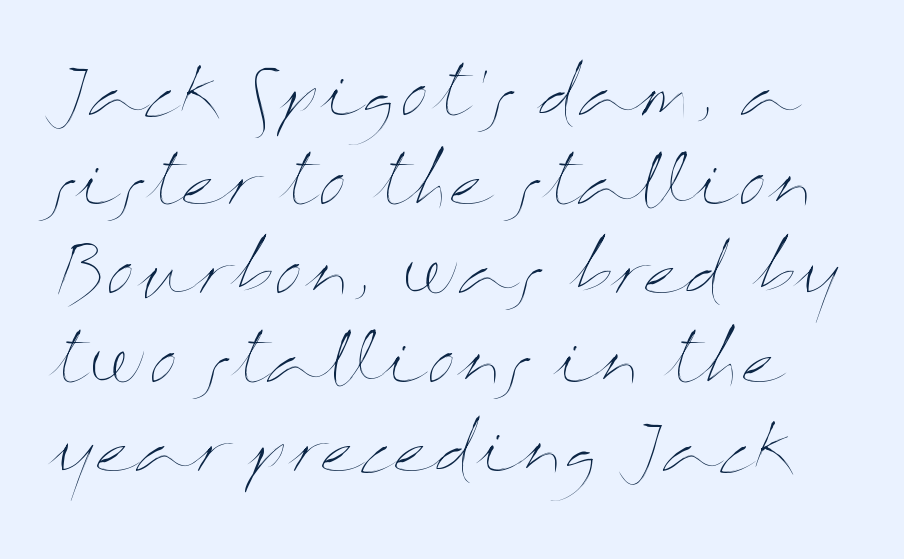
A typesetter would call this zero additional tracking. Regarding leading, the lines here are spaced in the standard way. The typeface has the unassuming heft of standard copy or less. Each row of text sits above clean, open space. These lines are rendered in a variable-pitch font.
